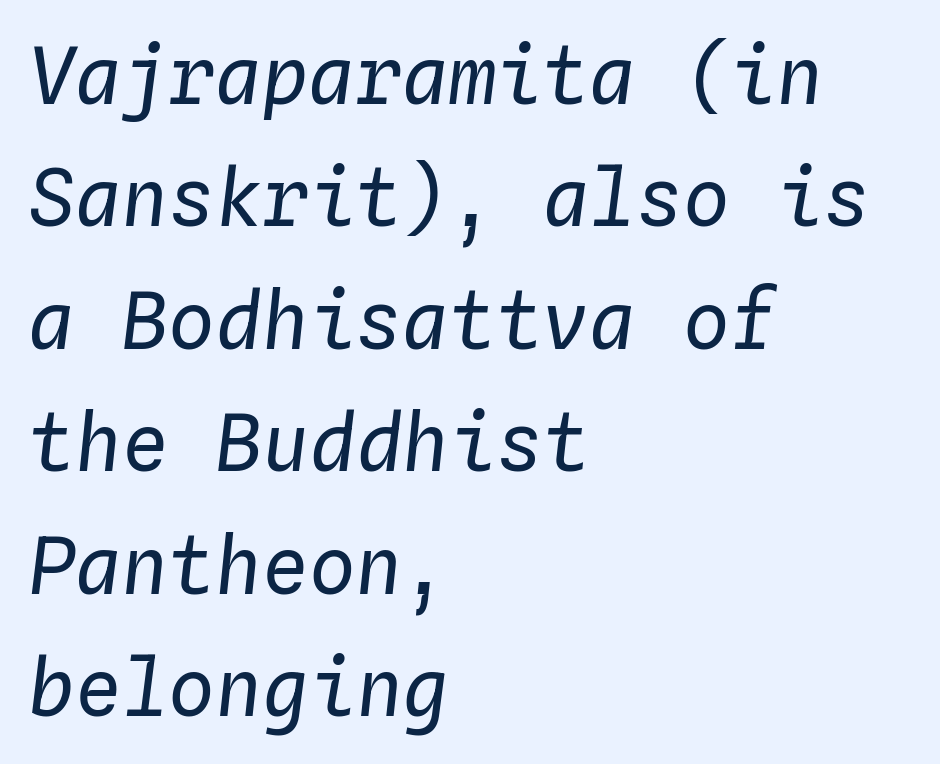
The image shows 78 px regular-weight type, italic (leaning right), monospaced; set left-aligned, normal line spacing (1.57x), normal letter spacing, not underlined; low stroke contrast and a medium x-height.
